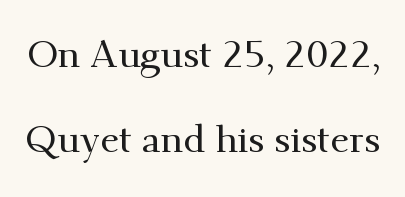
Q: Is the text italic (slanted)? A: No, it is upright.
Q: Is the typeface a serif or a sans-serif typeface? A: Serif.
Q: Is the text underlined? A: No.
Q: Is the spacing between letters normal or unusually wide? A: Normal.
Q: Is the spacing between lines tight, normal or loose? A: Loose.
Q: Width (condensed, normal, or wide)? A: Normal.
Q: Stroke contrast? A: Medium.
Q: x-height? A: Small.
Q: Monospaced? A: No.
